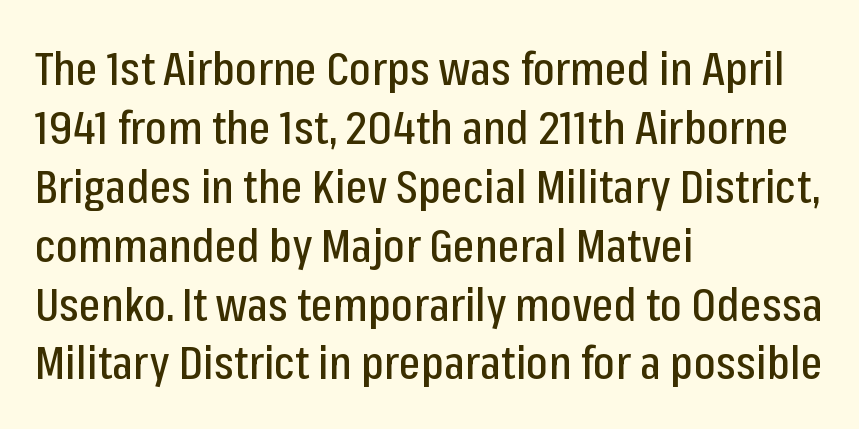
The image shows 46 px condensed sans-serif type, upright; set left-aligned, normal line spacing (1.28x), normal letter spacing, not underlined; low stroke contrast and a medium x-height.
